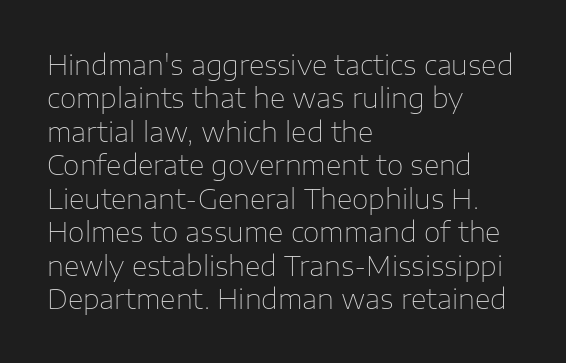
No letter is thick-stroked: the sample isn't bold. This rendering leaves character spacing at its baseline value. A bare baseline throughout the passage. Line beginnings align vertically; line endings do not. This sample uses an upright cut, with every glyph sitting square on the baseline.
